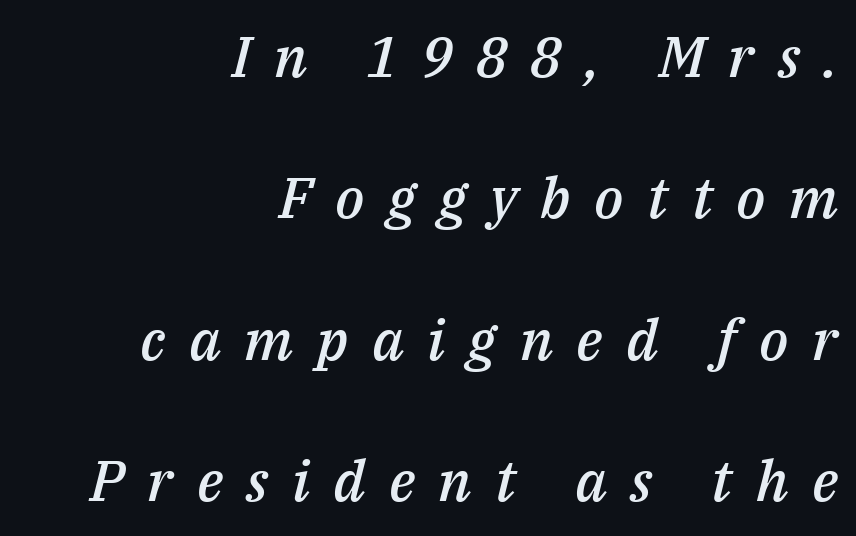
Line endings align vertically; line beginnings do not. These lines were composed using italics. The tracking reads as deliberately expanded to a designer's eye. The space directly below the letters is spotless.
